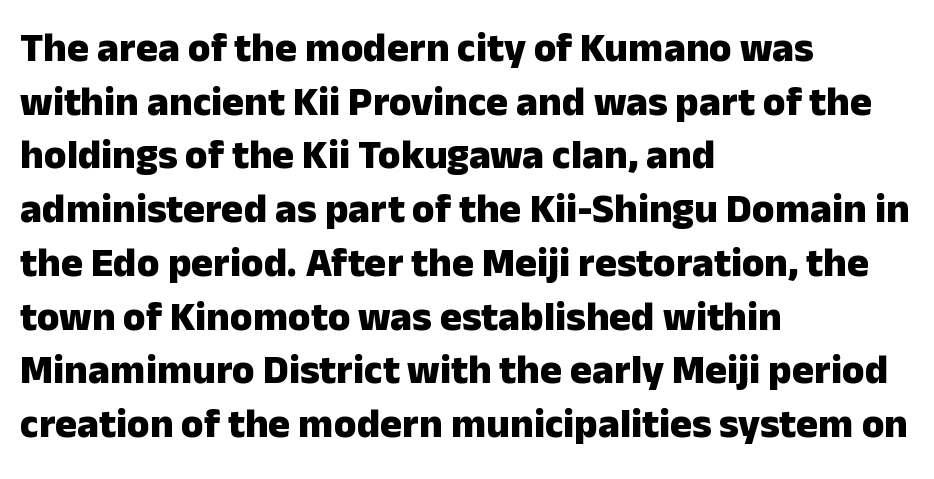
Each letter keeps its own natural width here, so spacing adapts to shape. Honestly, the letter spacing is just normal — you wouldn't notice it. Heft: maximum for text — a bold. Teacher's note: observe the even left margin — that is flush-left alignment.
